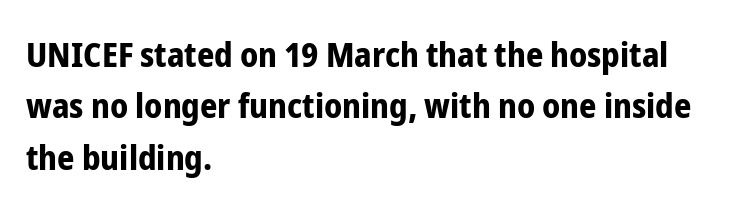
Line spacing here is normal. Note the varied advance widths — an 'i' is clearly narrower than an 'm'. The space beneath each line is pristine and unruled. Italic? Not at all — the glyphs are vertical. The lines are quadded left.
